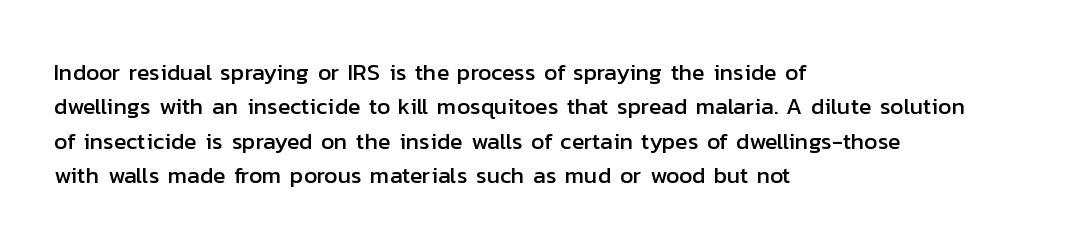
The image shows 23 px text type, upright; set left-aligned, normal line spacing (1.49x), normal letter spacing, not underlined.
